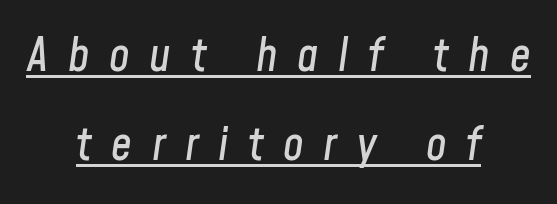
The image shows 46 px condensed type, italic (leaning right); set centered, loose line spacing (1.93x), unusually wide letter spacing (+0.43 em), underlined; low stroke contrast and a medium x-height.
